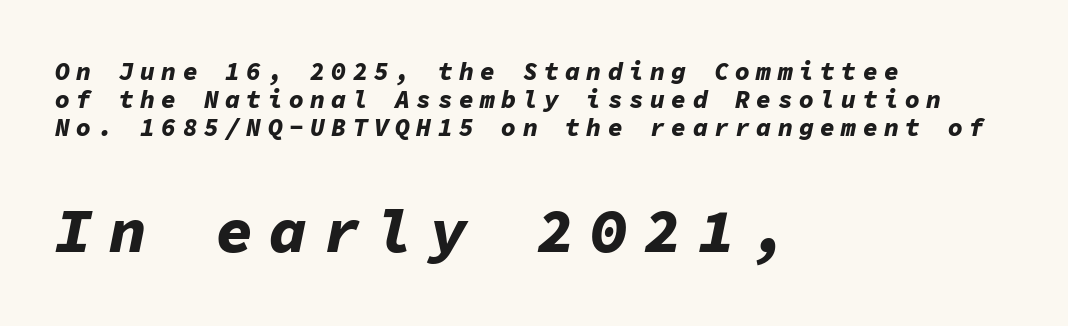
Clear beneath every line of the passage. Is this a fixed-width face? Yes — each glyph sits in an identical cell. If you measured baseline to baseline, you'd find a short distance. Quick note: italic. Strong, thick strokes mark this as bold type.
